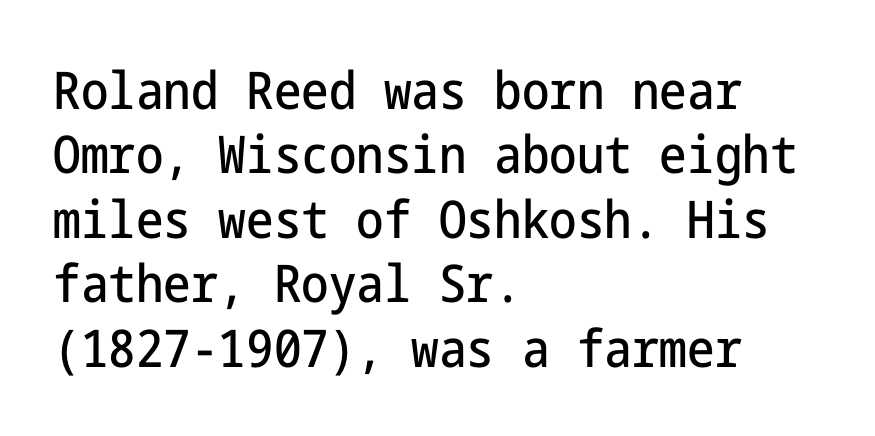
Q: Is the text italic (slanted)? A: No, it is upright.
Q: Is the typeface a serif or a sans-serif typeface? A: Sans-serif.
Q: Is the text underlined? A: No.
Q: How is the paragraph aligned? A: Left-aligned.
Q: Is the spacing between letters normal or unusually wide? A: Normal.
Q: Width (condensed, normal, or wide)? A: Condensed.
Q: Stroke contrast? A: Low.
Q: x-height? A: Medium.
